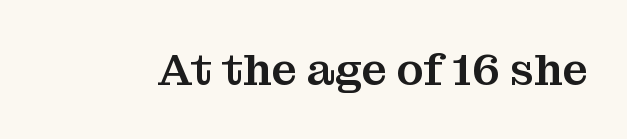
{"serif": "yes", "italic": "no", "width": "normal", "stroke_contrast": "medium", "x_height": "medium", "monospaced": "no", "underline": "no", "letter_spacing": "normal", "letter_spacing_em": 0.0, "glyph_px": 45}
